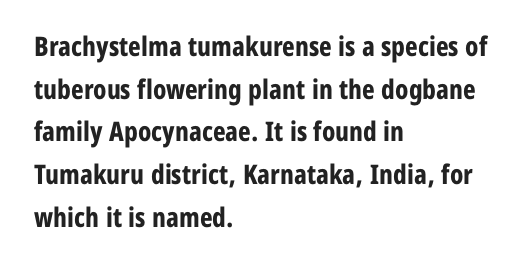
Q: Is the text bold? A: Yes.
Q: Is the text italic (slanted)? A: No, it is upright.
Q: Is the text underlined? A: No.
Q: How is the paragraph aligned? A: Left-aligned.
Q: Is the spacing between letters normal or unusually wide? A: Normal.
Q: Is the spacing between lines tight, normal or loose? A: Normal.
